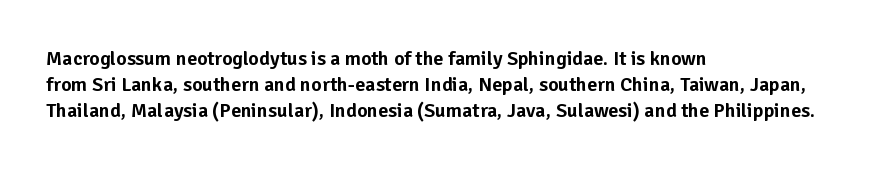
Is there any slant? The stems are plumb. Clear beneath every line of the passage. Nobody touched the tracking dial on this one. Line beginnings align vertically; line endings do not. One glance says typical: line gaps are just what's usual.
